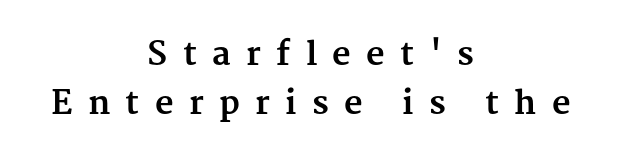
{"serif": "yes", "italic": "no", "bold": "yes", "weight": "bold", "width": "normal", "stroke_contrast": "medium", "x_height": "medium", "monospaced": "no", "underline": "no", "align": "center", "line_spacing": "normal", "line_spacing_ratio": 1.53, "letter_spacing": "wide", "letter_spacing_em": 0.48, "glyph_px": 32}
